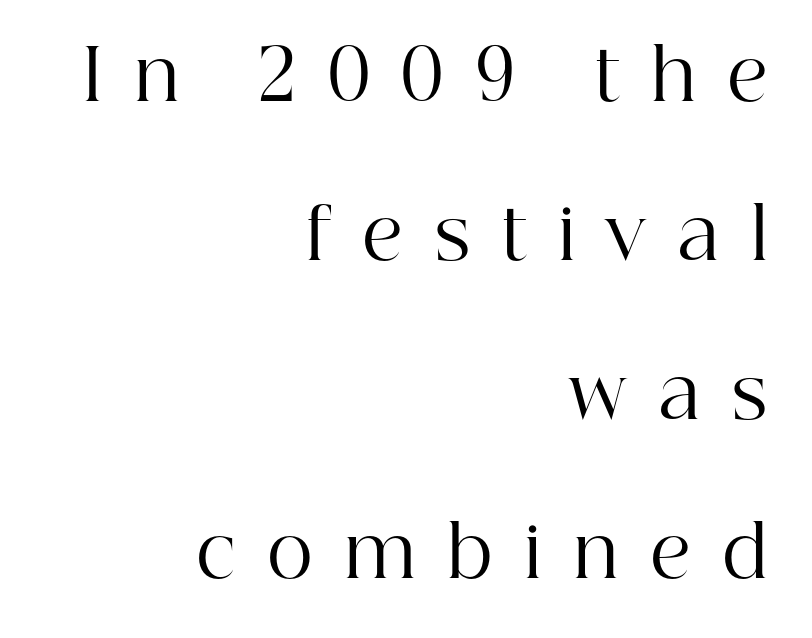
Decoration check: the copy has no underline. Quick note: interline space is abundant. Look at the bottom of the vertical strokes: they flare into serifs here. The tracking reads as deliberately expanded to a designer's eye. The cut favours lightness, reaching ordinary text weight at its darkest.
